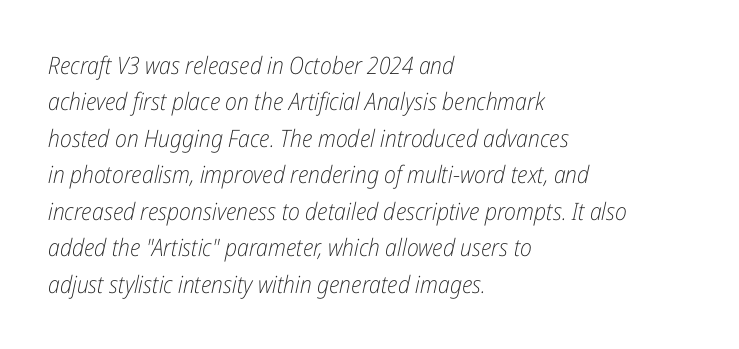
Q: Is the text bold? A: No.
Q: Is the text italic (slanted)? A: Yes, it leans right by about 12 degrees.
Q: Is the text underlined? A: No.
Q: How is the paragraph aligned? A: Left-aligned.
Q: Is the spacing between letters normal or unusually wide? A: Normal.
Q: Is the spacing between lines tight, normal or loose? A: Normal.
